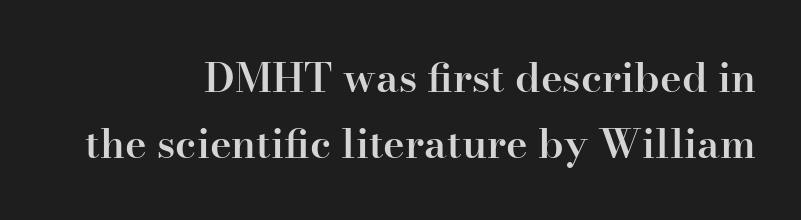
Students, observe: this is what conventionally led text looks like. The sample has been set in demibold, a notch under bold. A student would call this right alignment; a typographer would say flush right, rag left. These lines are composed in type with serifs.
